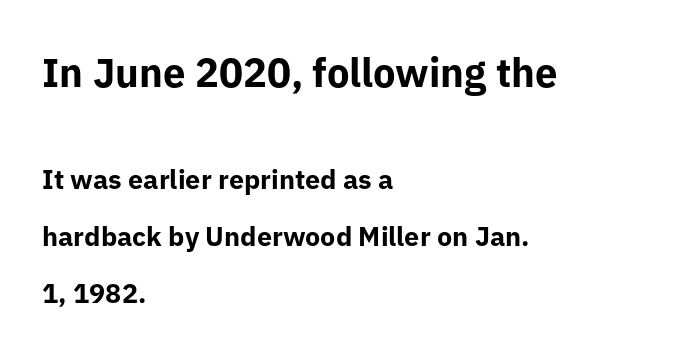
Q: Is the text bold? A: Yes.
Q: Is the text italic (slanted)? A: No, it is upright.
Q: Is the typeface a serif or a sans-serif typeface? A: Sans-serif.
Q: Is the text underlined? A: No.
Q: How is the paragraph aligned? A: Left-aligned.
Q: Is the spacing between letters normal or unusually wide? A: Normal.
Q: Is the spacing between lines tight, normal or loose? A: Loose.
Q: Which block of text is set in a larger size, the first (top) or the second (bottom)? A: The first (top) one.
Q: Width (condensed, normal, or wide)? A: Normal.
Q: Stroke contrast? A: Low.
Q: x-height? A: Medium.
Q: Monospaced? A: No.
